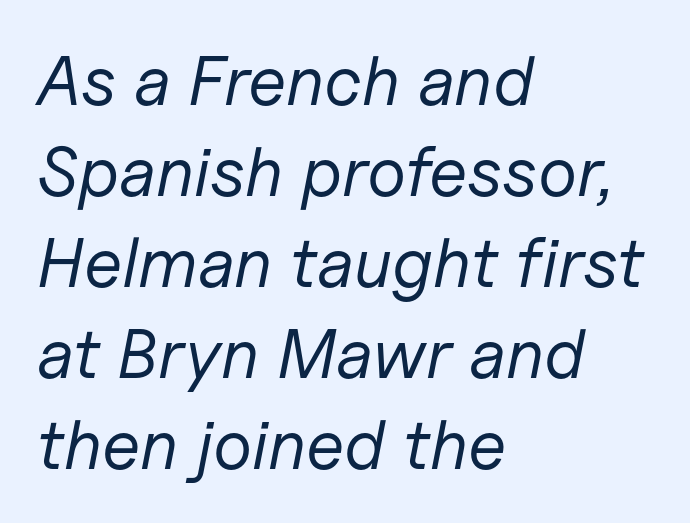
The image shows 70 px regular-weight type, italic (leaning right); set left-aligned, normal line spacing (1.3x), normal letter spacing, not underlined; low stroke contrast and a medium x-height.
